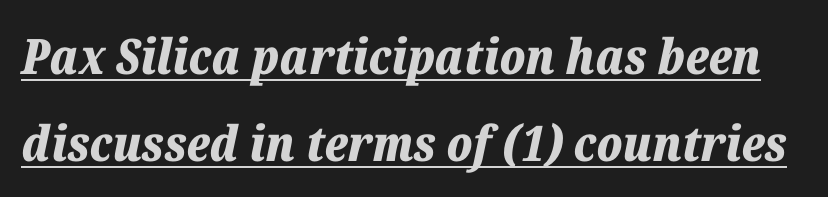
Q: Is the text bold? A: Yes.
Q: Is the text italic (slanted)? A: Yes, it leans right by about 12 degrees.
Q: Is the text underlined? A: Yes.
Q: Is the spacing between letters normal or unusually wide? A: Normal.
Q: Width (condensed, normal, or wide)? A: Normal.
Q: Stroke contrast? A: Low.
Q: x-height? A: Medium.
Q: Monospaced? A: No.
